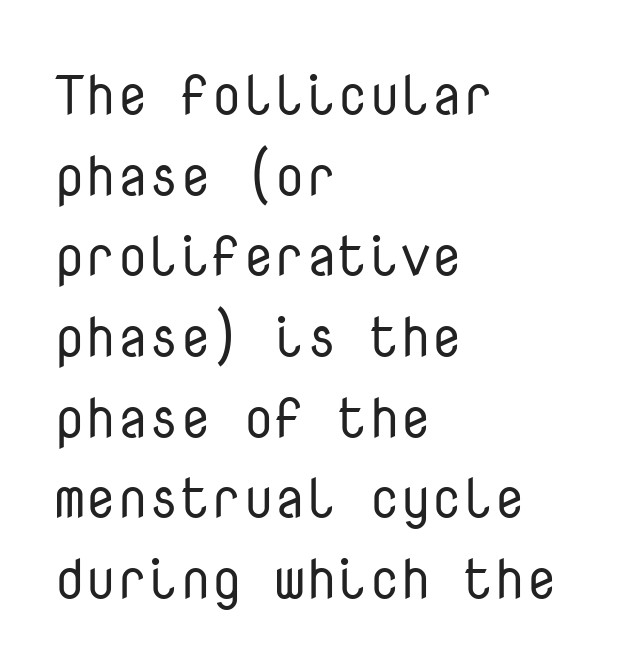
The image shows 56 px regular-weight sans-serif type, upright, monospaced; set left-aligned, normal line spacing (1.44x), normal letter spacing, not underlined; low stroke contrast and a medium x-height.
